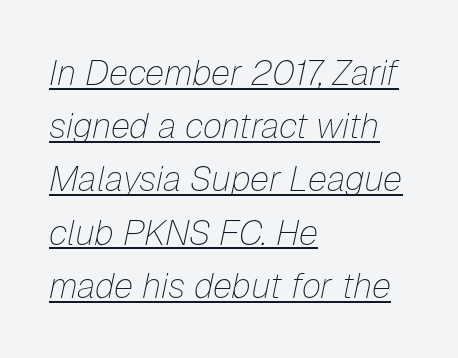
The image shows 35 px thin type, italic (leaning right); set left-aligned, normal line spacing (1.52x), normal letter spacing, underlined; low stroke contrast and a medium x-height.
